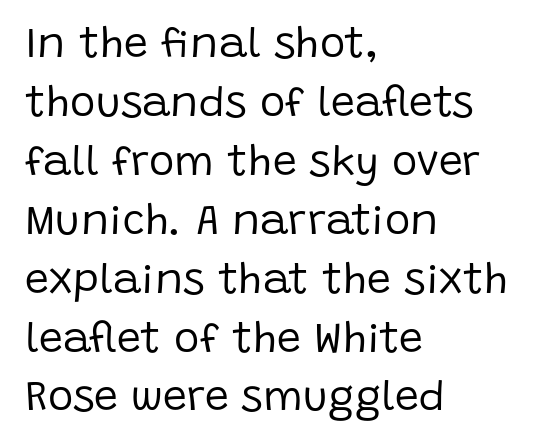
The image shows 43 px regular-weight sans-serif type, upright; set left-aligned, normal line spacing (1.37x), normal letter spacing, not underlined; low stroke contrast and a large x-height.
